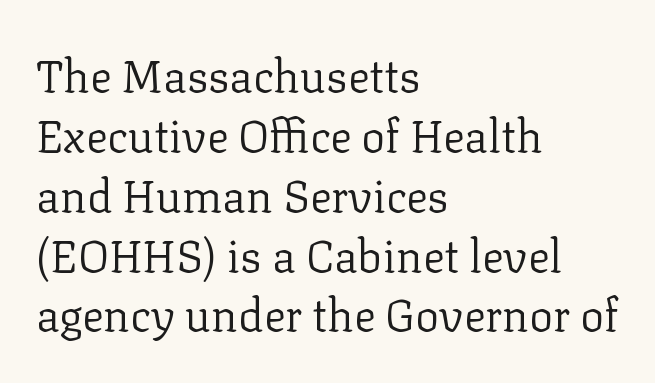
The designer left line spacing at the default. Teacher's note: observe the even left margin — that is flush-left alignment. This sample uses plain, unmodified letter spacing. Spacing verdict: proportional, widths tailored to each character.
